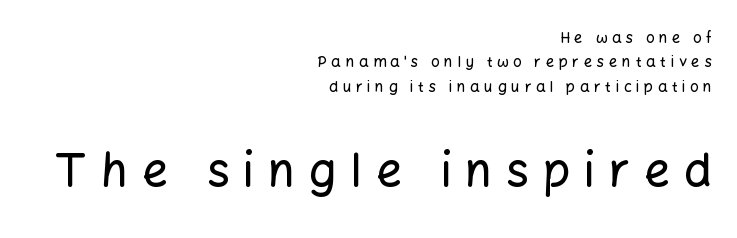
{"serif": "no", "italic": "no", "width": "normal", "stroke_contrast": "low", "x_height": "medium", "monospaced": "no", "underline": "no", "align": "right", "line_spacing": "normal", "line_spacing_ratio": 1.63, "letter_spacing": "wide", "letter_spacing_em": 0.3, "larger_block": "second", "size_ratio": 3.07, "glyph_px": 46}
